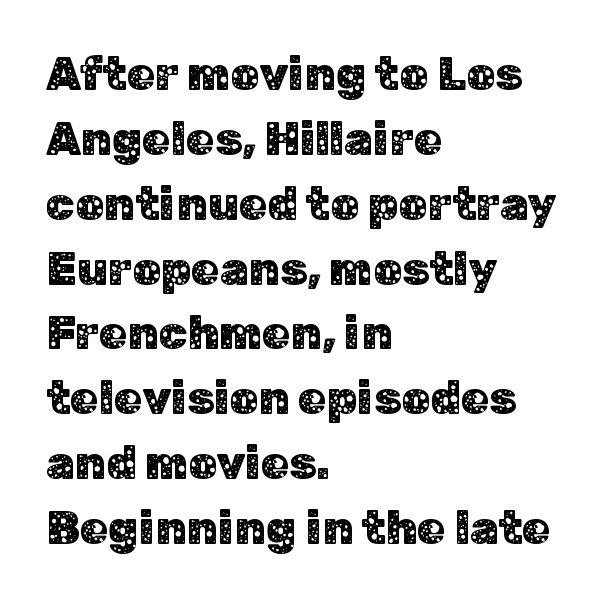
All the whitespace from short lines collects on the right. Do the letters lean? They stand straight. The string is rendered with underlining switched off. Stroke terminals: plain, sans-serif.
